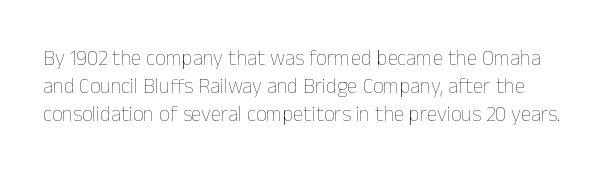
The image shows 21 px text type, upright; set normal line spacing (1.33x), normal letter spacing, not underlined.
